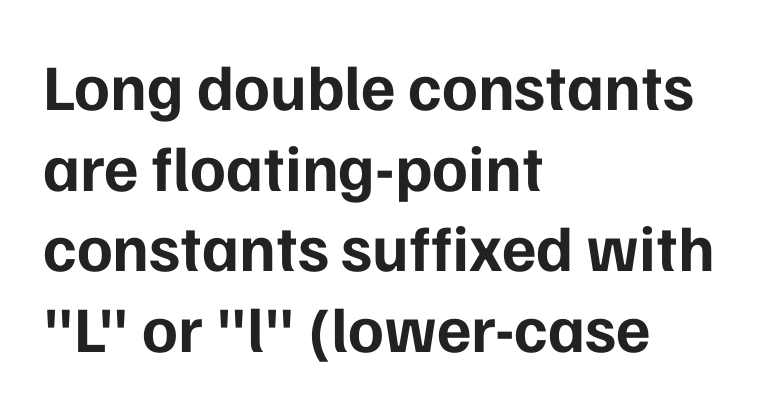
Q: Is the text bold? A: Yes.
Q: Is the text italic (slanted)? A: No, it is upright.
Q: Is the typeface a serif or a sans-serif typeface? A: Sans-serif.
Q: Is the text underlined? A: No.
Q: How is the paragraph aligned? A: Left-aligned.
Q: Is the spacing between letters normal or unusually wide? A: Normal.
Q: Width (condensed, normal, or wide)? A: Normal.
Q: Stroke contrast? A: Low.
Q: x-height? A: Medium.
Q: Monospaced? A: No.
